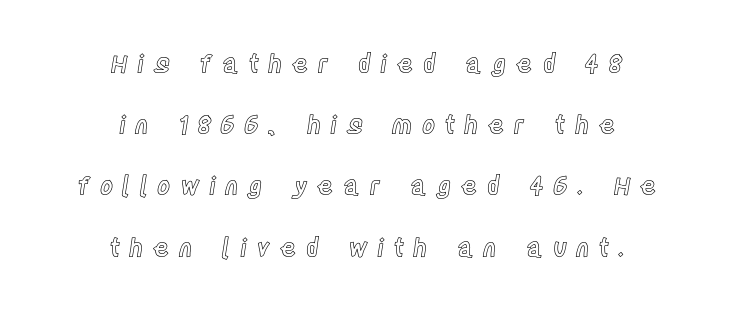
The image shows 25 px text type; set centered, loose line spacing (2.45x), unusually wide letter spacing (+0.37 em), not underlined.
